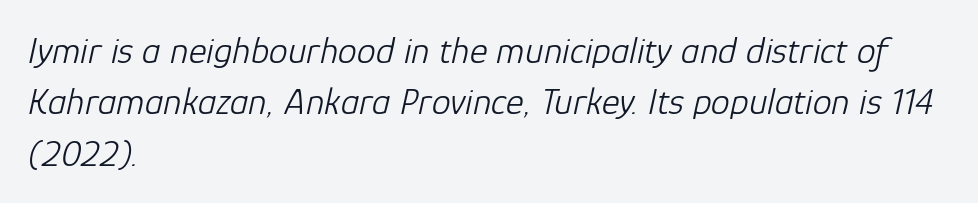
Q: Is the text bold? A: No.
Q: Is the text italic (slanted)? A: Yes, it leans right by about 12 degrees.
Q: Is the text underlined? A: No.
Q: How is the paragraph aligned? A: Left-aligned.
Q: Is the spacing between letters normal or unusually wide? A: Normal.
Q: Is the spacing between lines tight, normal or loose? A: Normal.
Q: Width (condensed, normal, or wide)? A: Normal.
Q: Stroke contrast? A: Low.
Q: x-height? A: Medium.
Q: Monospaced? A: No.
